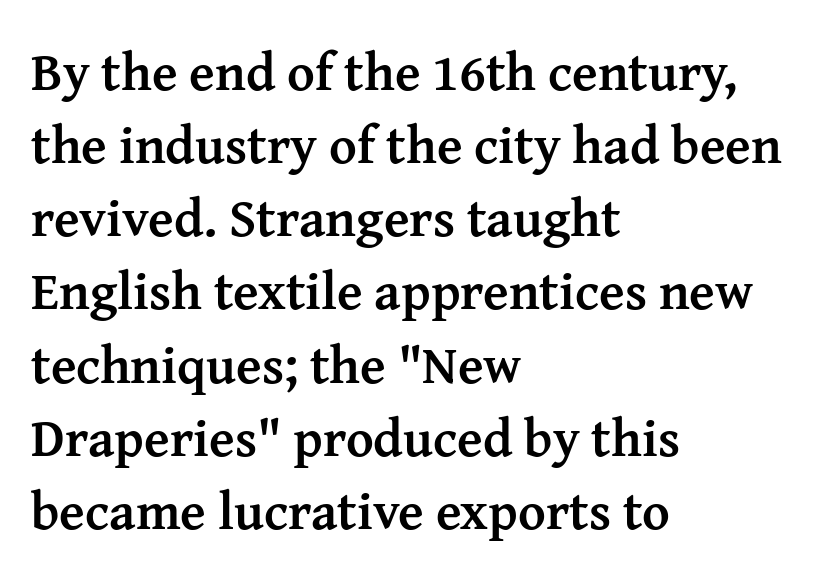
The image shows 53 px semibold serif type, upright; set left-aligned, normal line spacing (1.38x), normal letter spacing, not underlined; medium stroke contrast and a medium x-height.
